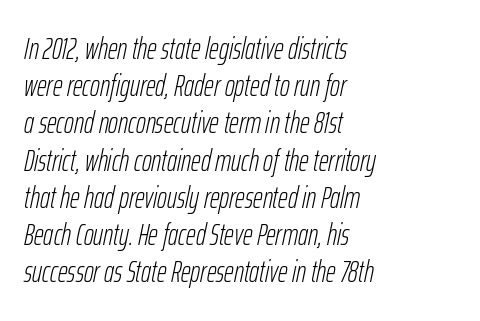
Q: Is the text bold? A: No.
Q: Is the text italic (slanted)? A: Yes, it leans right by about 12 degrees.
Q: Is the text underlined? A: No.
Q: How is the paragraph aligned? A: Left-aligned.
Q: Is the spacing between letters normal or unusually wide? A: Normal.
Q: Width (condensed, normal, or wide)? A: Condensed.
Q: Stroke contrast? A: Low.
Q: x-height? A: Medium.
Q: Monospaced? A: No.
